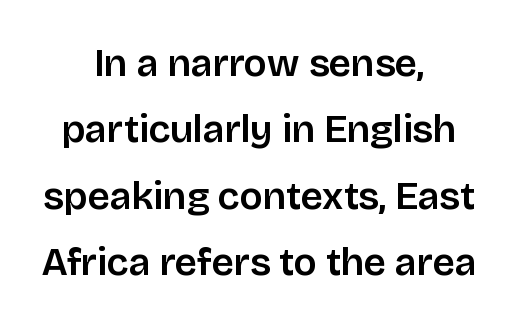
Vertically, the passage feels balanced, rows spaced as you'd expect. This sample is center-justified, so both line endings float freely. The baseline area is clear. Serif or sans? Sans — the stroke terminals are bare. When letters stand straight like this, we call the style roman or upright. What stands out about the letter spacing? Nothing — it is the standard amount.
